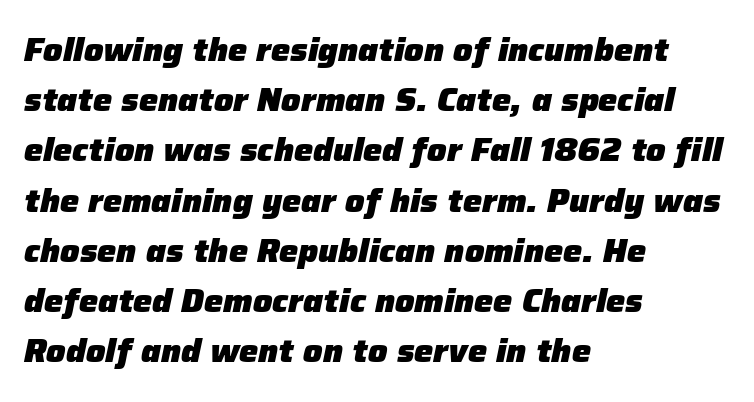
Q: Is the text bold? A: Yes.
Q: Is the text italic (slanted)? A: Yes, it leans right by about 12 degrees.
Q: Is the text underlined? A: No.
Q: How is the paragraph aligned? A: Left-aligned.
Q: Is the spacing between letters normal or unusually wide? A: Normal.
Q: Is the spacing between lines tight, normal or loose? A: Normal.
Q: Width (condensed, normal, or wide)? A: Normal.
Q: Stroke contrast? A: Low.
Q: x-height? A: Medium.
Q: Monospaced? A: No.
